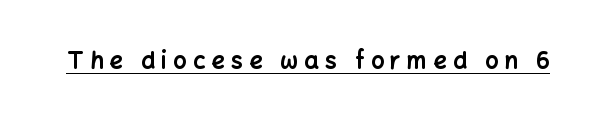
Compared with an ordinary text face, these strokes are far heavier — a full bold. Glyph-to-glyph distance is far greater than everyday printed text. These lines were composed using upright roman letters. This is underlined copy, the kind a proofreader might mark for attention.
